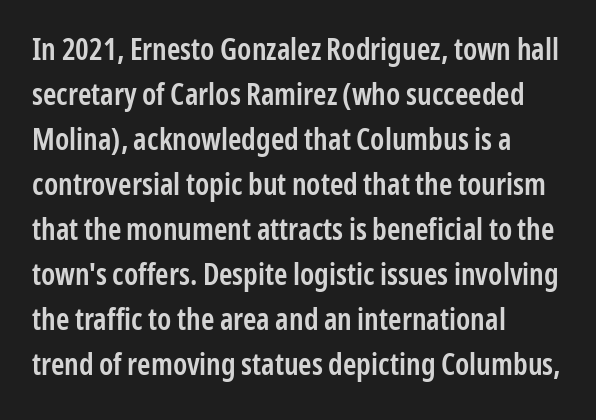
{"serif": "no", "italic": "no", "bold": "semi", "weight": "semibold", "width": "condensed", "stroke_contrast": "low", "x_height": "medium", "monospaced": "no", "underline": "no", "align": "left", "line_spacing": "normal", "line_spacing_ratio": 1.5, "letter_spacing": "normal", "letter_spacing_em": 0.0, "glyph_px": 30}
